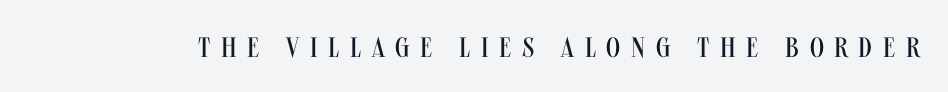
The image shows 28 px regular-weight, condensed sans-serif type, upright; set unusually wide letter spacing (+0.38 em), not underlined; medium stroke contrast and a large x-height.
